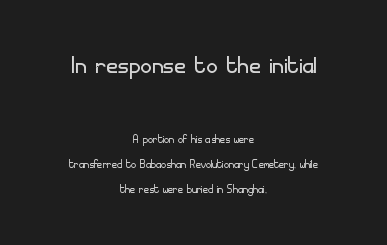
Q: Is the text bold? A: No.
Q: Is the text italic (slanted)? A: No, it is upright.
Q: Is the typeface a serif or a sans-serif typeface? A: Sans-serif.
Q: Is the text underlined? A: No.
Q: How is the paragraph aligned? A: Centered.
Q: Is the spacing between letters normal or unusually wide? A: Normal.
Q: Which block of text is set in a larger size, the first (top) or the second (bottom)? A: The first (top) one.
Q: Width (condensed, normal, or wide)? A: Normal.
Q: Stroke contrast? A: Low.
Q: x-height? A: Small.
Q: Monospaced? A: No.
